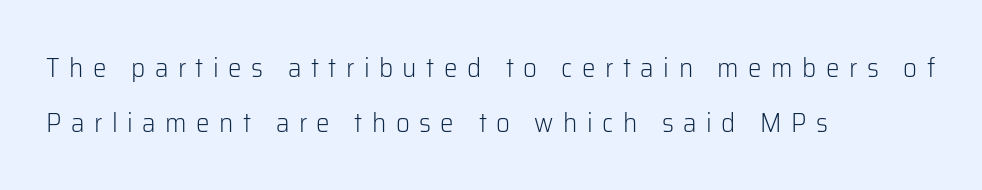
The image shows 27 px text type, upright; set left-aligned, loose line spacing (2.03x), unusually wide letter spacing (+0.35 em), not underlined.
